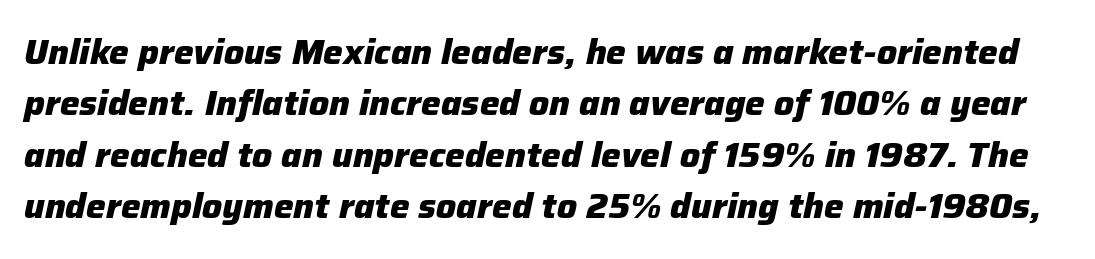
The image shows 35 px heavy type, italic (leaning right); set normal line spacing (1.47x), normal letter spacing, not underlined; low stroke contrast and a medium x-height.
